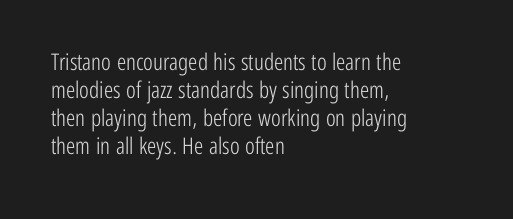
The image shows 23 px text type, upright; set left-aligned, line spacing 1.22x, normal letter spacing, not underlined.
